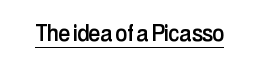
The image shows 27 px text type, upright; set normal letter spacing, underlined.
